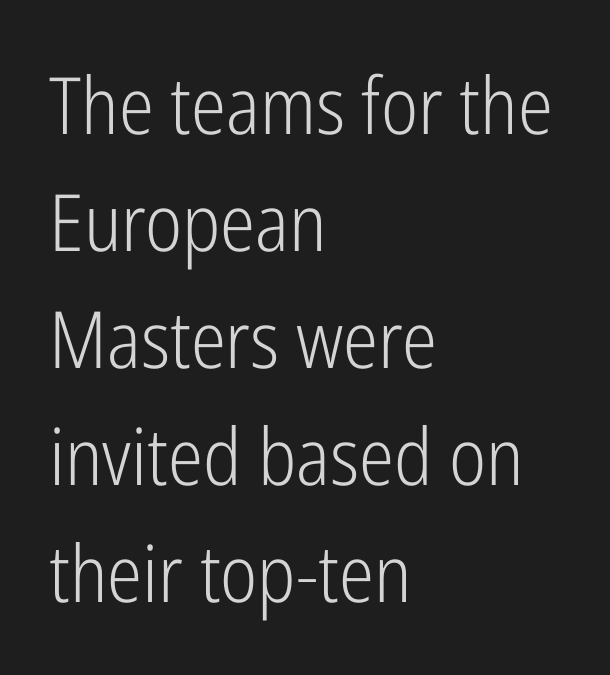
Q: Is the text bold? A: No.
Q: Is the text italic (slanted)? A: No, it is upright.
Q: Is the typeface a serif or a sans-serif typeface? A: Sans-serif.
Q: Is the text underlined? A: No.
Q: How is the paragraph aligned? A: Left-aligned.
Q: Is the spacing between letters normal or unusually wide? A: Normal.
Q: Is the spacing between lines tight, normal or loose? A: Normal.
Q: Width (condensed, normal, or wide)? A: Condensed.
Q: Stroke contrast? A: Low.
Q: x-height? A: Medium.
Q: Monospaced? A: No.
